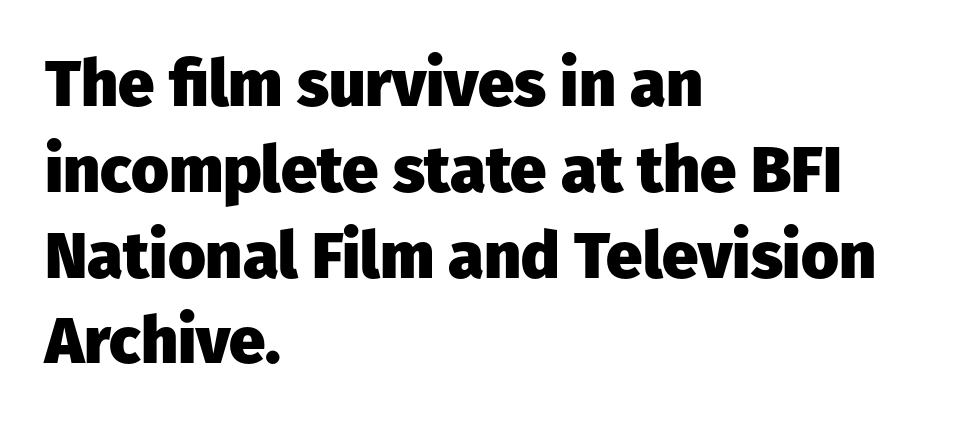
{"serif": "no", "italic": "no", "bold": "yes", "weight": "heavy", "width": "normal", "stroke_contrast": "low", "x_height": "medium", "monospaced": "no", "underline": "no", "align": "left", "line_spacing": "normal", "line_spacing_ratio": 1.32, "letter_spacing": "normal", "letter_spacing_em": 0.0, "glyph_px": 65}
